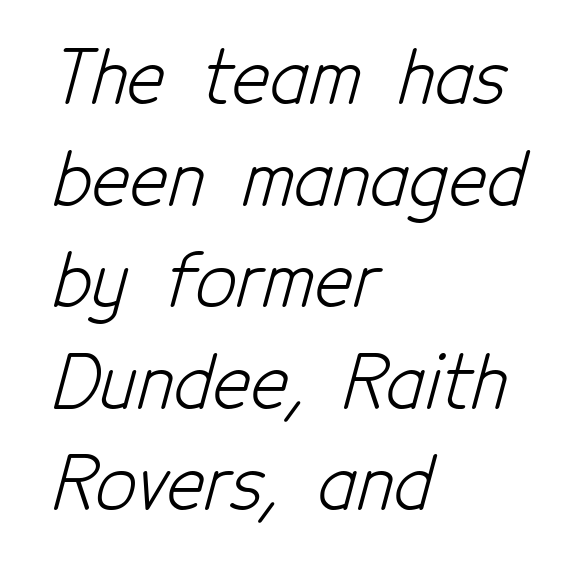
The image shows 72 px light, condensed sans-serif type; set left-aligned, normal line spacing (1.41x), normal letter spacing, not underlined; low stroke contrast and a medium x-height.
